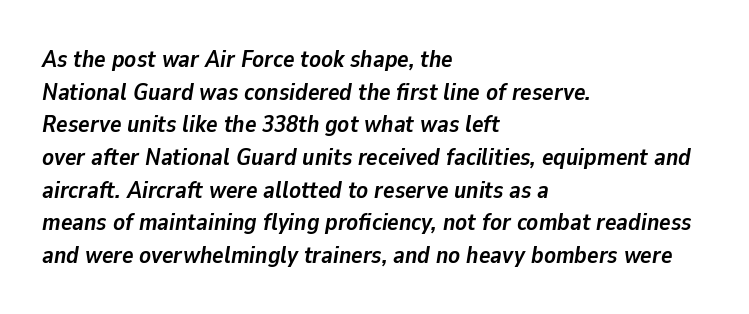
Q: Is the text bold? A: Yes.
Q: Is the text italic (slanted)? A: Yes, it leans right by about 9 degrees.
Q: Is the text underlined? A: No.
Q: How is the paragraph aligned? A: Left-aligned.
Q: Is the spacing between letters normal or unusually wide? A: Normal.
Q: Is the spacing between lines tight, normal or loose? A: Normal.
